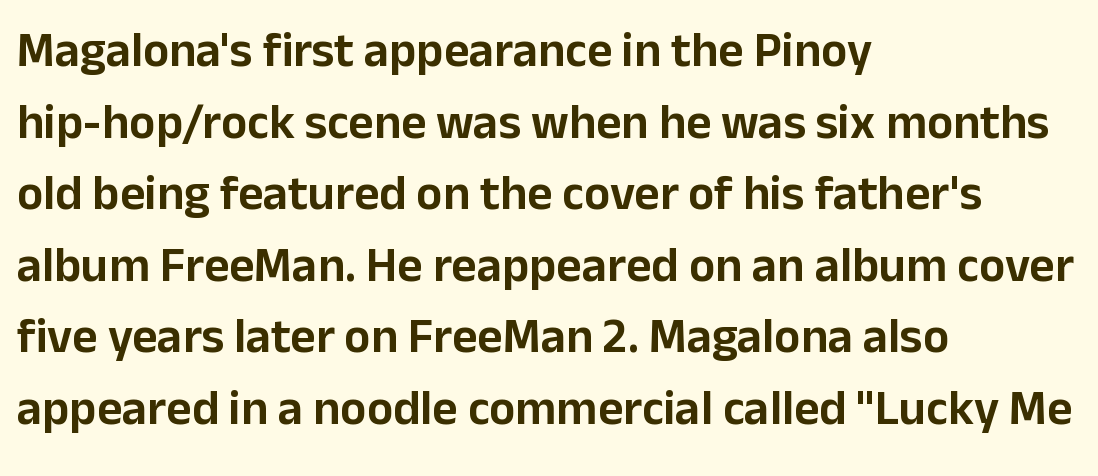
Q: Is the text italic (slanted)? A: No, it is upright.
Q: Is the typeface a serif or a sans-serif typeface? A: Sans-serif.
Q: Is the text underlined? A: No.
Q: How is the paragraph aligned? A: Left-aligned.
Q: Is the spacing between letters normal or unusually wide? A: Normal.
Q: Is the spacing between lines tight, normal or loose? A: Normal.
Q: Width (condensed, normal, or wide)? A: Normal.
Q: Stroke contrast? A: Low.
Q: x-height? A: Medium.
Q: Monospaced? A: No.
